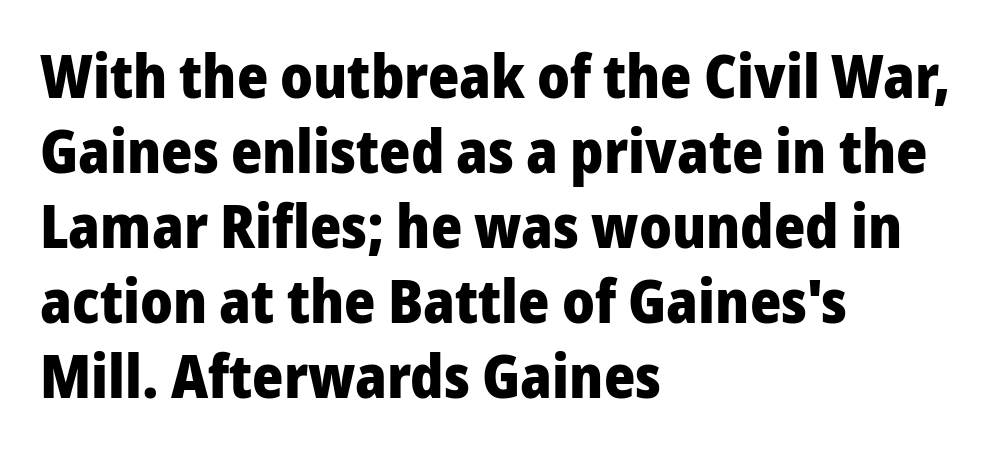
The image shows 60 px heavy sans-serif type, upright; set left-aligned, normal line spacing (1.25x), normal letter spacing, not underlined; low stroke contrast and a medium x-height.
